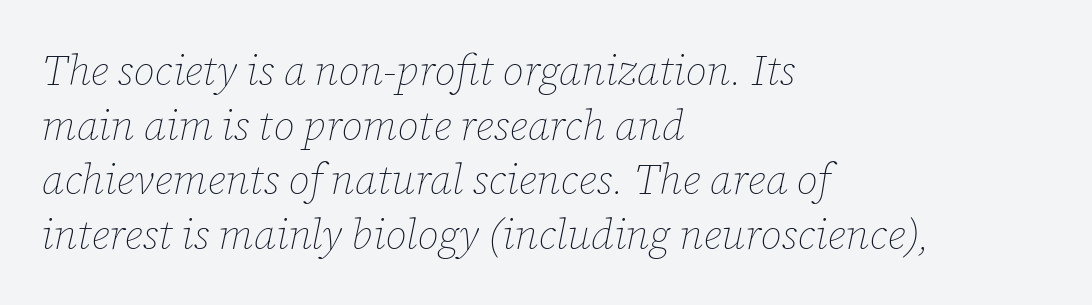
Q: Is the text bold? A: No.
Q: Is the text italic (slanted)? A: Yes, it leans right by about 12 degrees.
Q: Is the text underlined? A: No.
Q: How is the paragraph aligned? A: Left-aligned.
Q: Is the spacing between letters normal or unusually wide? A: Normal.
Q: Is the spacing between lines tight, normal or loose? A: Normal.
Q: Width (condensed, normal, or wide)? A: Normal.
Q: Stroke contrast? A: Low.
Q: x-height? A: Medium.
Q: Monospaced? A: No.
